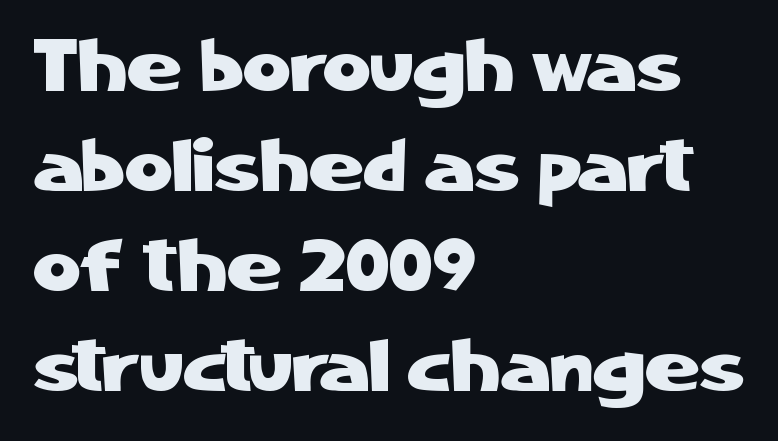
Spacing between characters is what you'd get straight out of the box. The characters display no serif detailing; their extremities are plain. The passage shown is typed in a proportional face where columns would drift. A clean baseline with only descenders dipping below it. You can tell it's not italic because the verticals are truly vertical.
